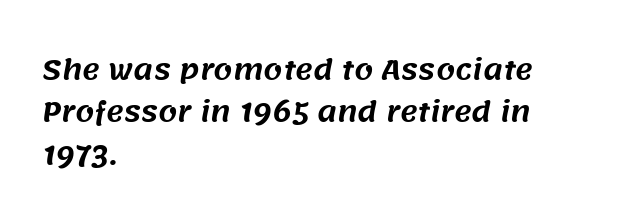
The compositor pushed each line to the left boundary. The passage shown stacks its lines at a standard gap. You could call the tracking neutral — neither tight nor loose. The string is rendered with underlining switched off.
